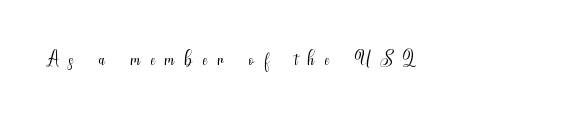
Q: Is the text bold? A: No.
Q: Is the text italic (slanted)? A: Yes.
Q: Is the typeface a serif or a sans-serif typeface? A: Sans-serif.
Q: Is the text underlined? A: No.
Q: How is the paragraph aligned? A: Left-aligned.
Q: Is the spacing between letters normal or unusually wide? A: Unusually wide.
Q: Width (condensed, normal, or wide)? A: Condensed.
Q: Stroke contrast? A: Medium.
Q: x-height? A: Small.
Q: Monospaced? A: No.
